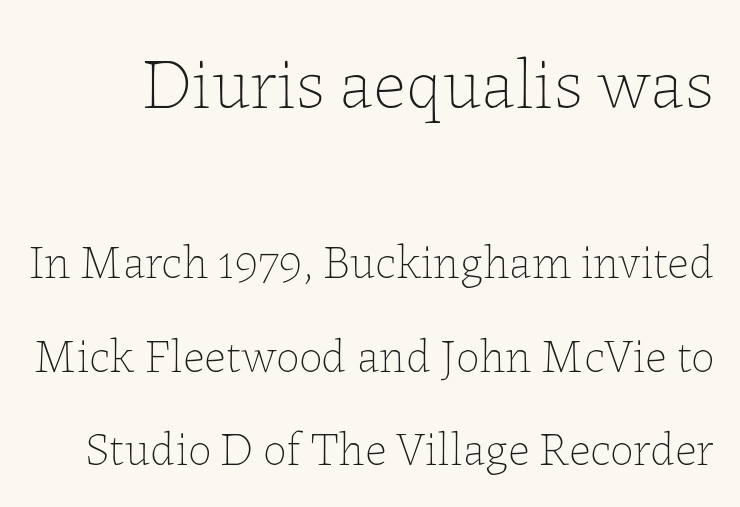
The image shows 71 px thin type, upright; set loose line spacing (1.99x), normal letter spacing, not underlined; the first (top) block is 1.51x larger; low stroke contrast and a medium x-height.
